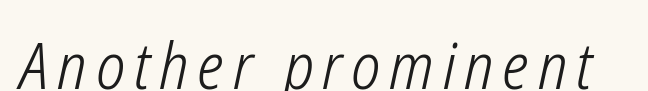
The face looks like a standard text weight, possibly lighter. Characters are canted at an angle relative to the baseline's perpendicular. Quick note: underline off. Character widths vary here, with narrow letters taking less room than wide ones.
